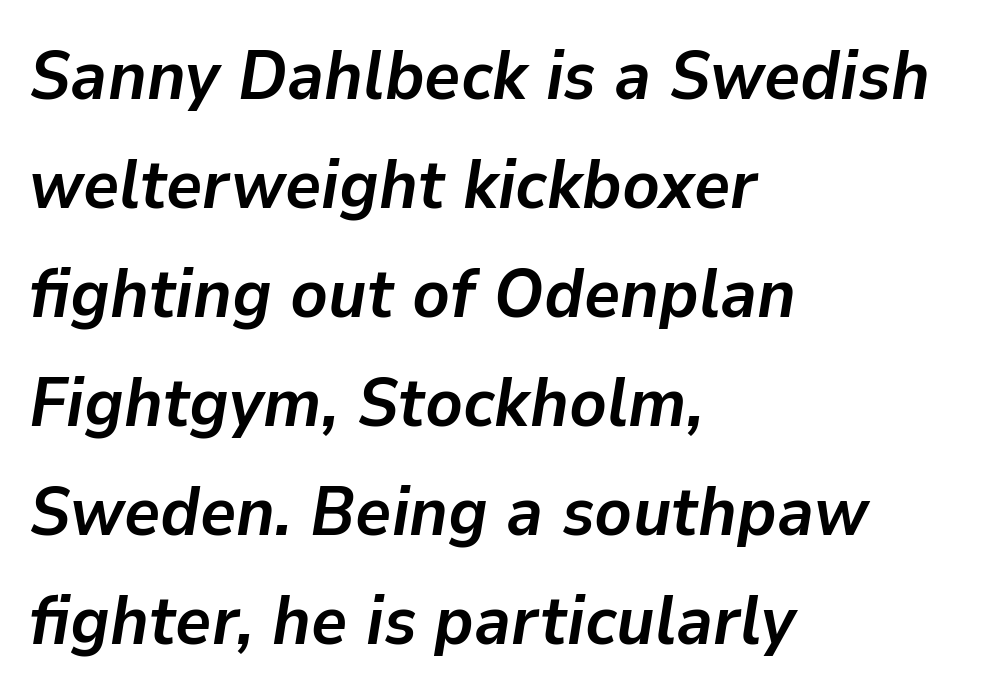
Q: Is the text bold? A: Yes.
Q: Is the text italic (slanted)? A: Yes, it leans right by about 9 degrees.
Q: Is the text underlined? A: No.
Q: How is the paragraph aligned? A: Left-aligned.
Q: Is the spacing between letters normal or unusually wide? A: Normal.
Q: Is the spacing between lines tight, normal or loose? A: Normal.
Q: Width (condensed, normal, or wide)? A: Normal.
Q: Stroke contrast? A: Low.
Q: x-height? A: Medium.
Q: Monospaced? A: No.
